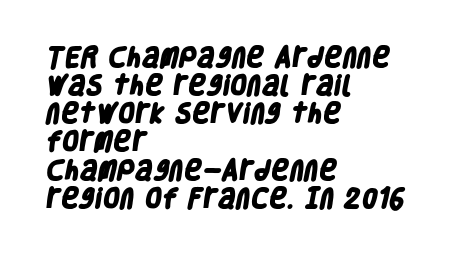
The image shows 22 px bold type; set left-aligned, normal line spacing (1.28x), normal letter spacing, not underlined.
